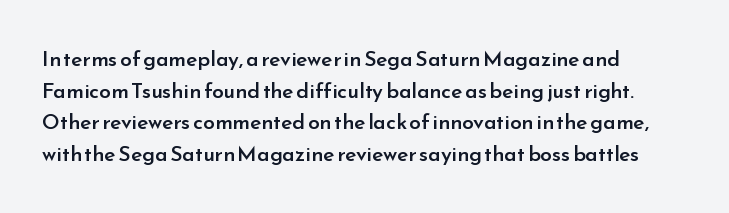
Italic? Not at all — the glyphs are vertical. A typesetter would call this zero additional tracking. The typesetting leans somewhat heavy: a semibold. The string is rendered with underlining switched off. The setting favours the left margin, as ordinary paragraphs usually do.
